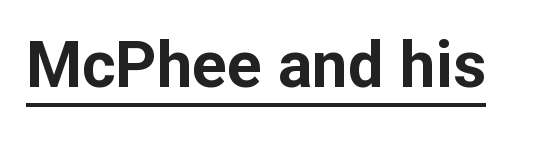
{"serif": "no", "italic": "no", "bold": "yes", "weight": "bold", "width": "normal", "stroke_contrast": "low", "x_height": "medium", "monospaced": "no", "underline": "yes", "letter_spacing": "normal", "letter_spacing_em": 0.0, "glyph_px": 64}
